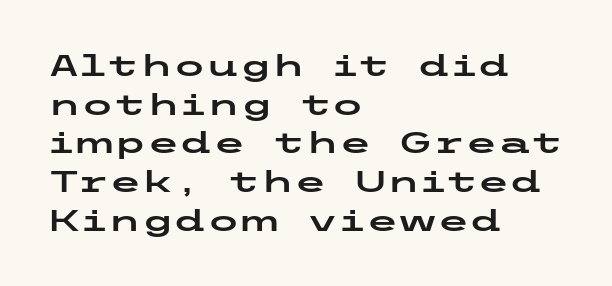
{"serif": "no", "italic": "no", "width": "wide", "stroke_contrast": "low", "x_height": "medium", "underline": "no", "align": "left", "line_spacing": "normal", "line_spacing_ratio": 1.29, "letter_spacing": "normal", "letter_spacing_em": 0.0, "glyph_px": 30}
